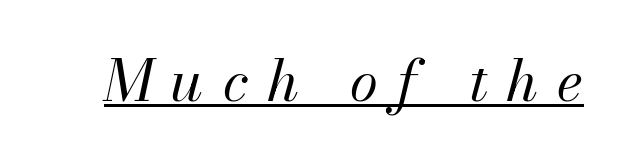
The image shows 57 px regular-weight type, italic (leaning right); set unusually wide letter spacing (+0.33 em), underlined; medium stroke contrast and a small x-height.
